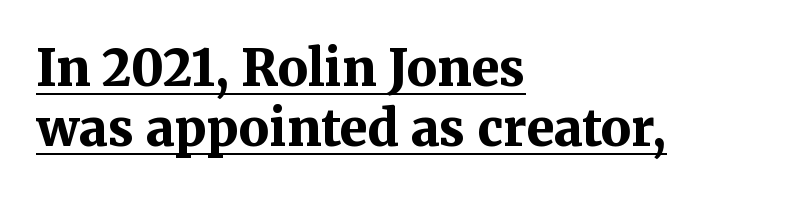
{"serif": "yes", "italic": "no", "bold": "yes", "weight": "bold", "width": "normal", "stroke_contrast": "medium", "x_height": "medium", "monospaced": "no", "underline": "yes", "align": "left", "line_spacing_ratio": 1.21, "letter_spacing": "normal", "letter_spacing_em": 0.0, "glyph_px": 50}
